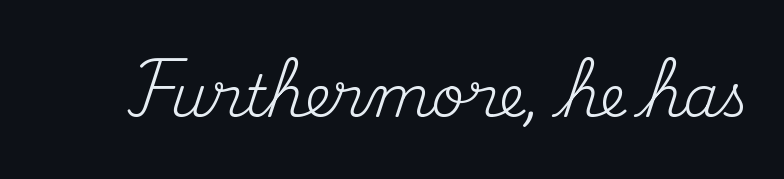
Q: Is the text bold? A: No.
Q: Is the text italic (slanted)? A: Yes.
Q: Is the typeface a serif or a sans-serif typeface? A: Serif.
Q: Is the text underlined? A: No.
Q: Is the spacing between letters normal or unusually wide? A: Normal.
Q: Width (condensed, normal, or wide)? A: Normal.
Q: Stroke contrast? A: Medium.
Q: x-height? A: Small.
Q: Monospaced? A: No.
